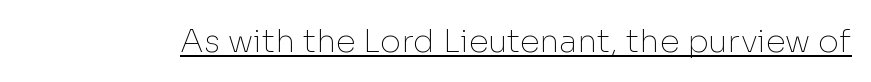
The image shows 32 px thin sans-serif type, upright; set normal letter spacing, underlined; low stroke contrast and a medium x-height.
